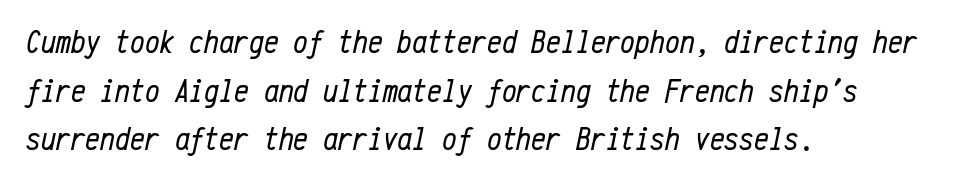
{"italic": "yes", "lean": "right", "slant_degrees": 12, "bold": "no", "weight": "regular", "width": "condensed", "stroke_contrast": "low", "x_height": "medium", "monospaced": "yes", "underline": "no", "align": "left", "line_spacing": "normal", "line_spacing_ratio": 1.47, "letter_spacing": "normal", "letter_spacing_em": 0.0, "glyph_px": 33}
